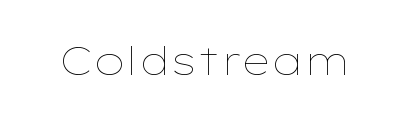
{"italic": "no", "bold": "no", "weight": "thin", "width": "wide", "stroke_contrast": "low", "x_height": "medium", "monospaced": "no", "underline": "no", "letter_spacing": "normal", "letter_spacing_em": 0.0, "glyph_px": 39}
